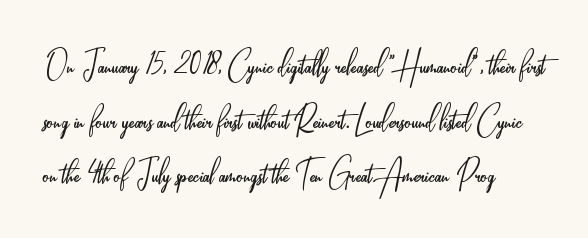
{"serif": "no", "bold": "no", "weight": "light", "width": "condensed", "stroke_contrast": "low", "x_height": "small", "monospaced": "no", "underline": "no", "line_spacing": "normal", "line_spacing_ratio": 1.33, "letter_spacing": "normal", "letter_spacing_em": 0.0, "glyph_px": 41}
